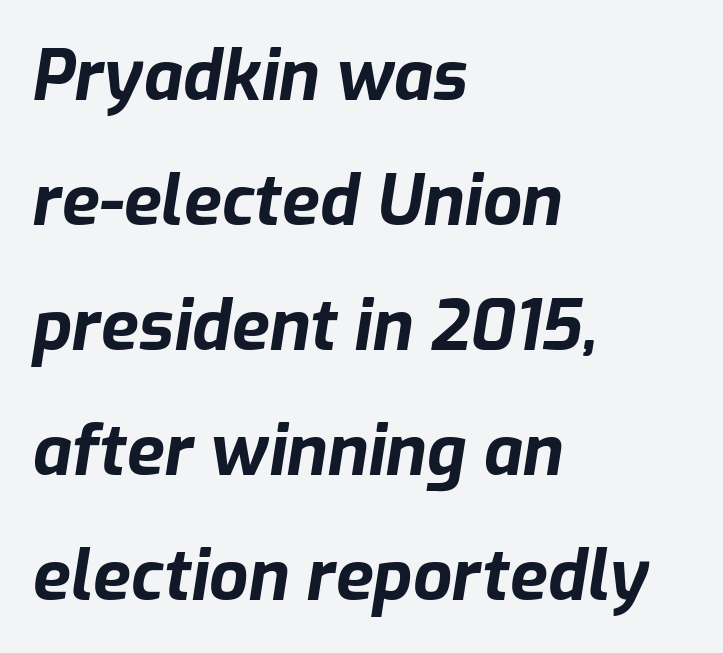
The image shows 69 px bold type, italic (leaning right); set left-aligned, line spacing 1.81x, normal letter spacing, not underlined; low stroke contrast and a medium x-height.
